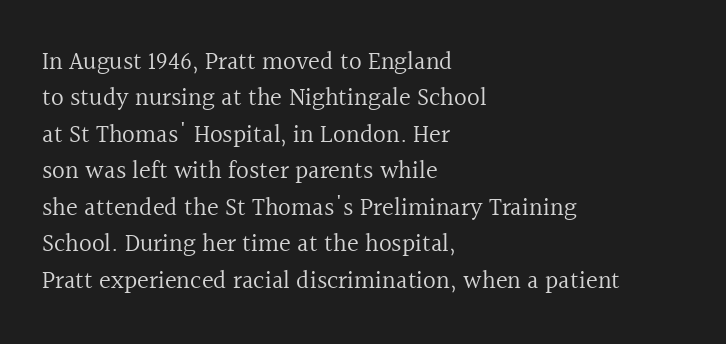
{"italic": "no", "bold": "no", "underline": "no", "align": "left", "line_spacing": "normal", "line_spacing_ratio": 1.46, "letter_spacing": "normal", "letter_spacing_em": 0.0, "glyph_px": 25}
